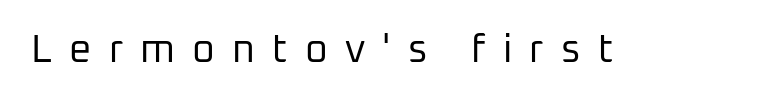
The image shows 39 px regular-weight sans-serif type, upright; set unusually wide letter spacing (+0.44 em), not underlined; low stroke contrast and a medium x-height.
